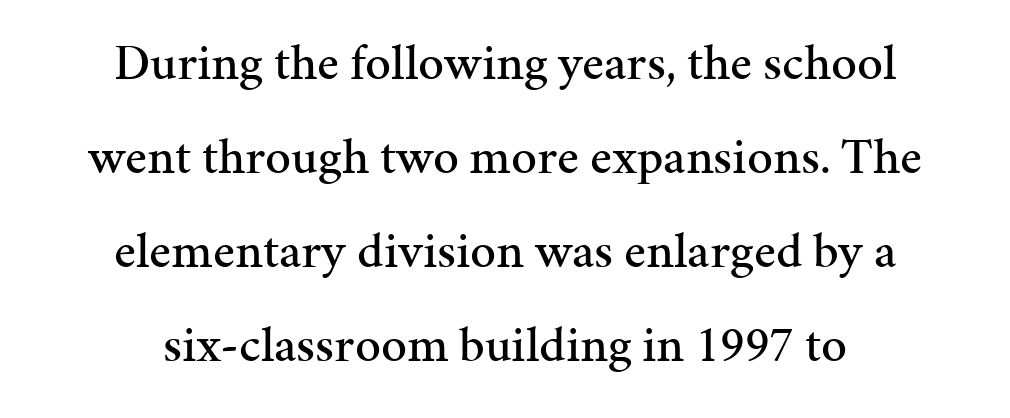
In CSS terms this would be text-align: center. These lines are rendered in a variable-pitch font. Clear beneath every line of the passage. Note: serifs present on the glyphs. This rendering leaves character spacing at its baseline value.
